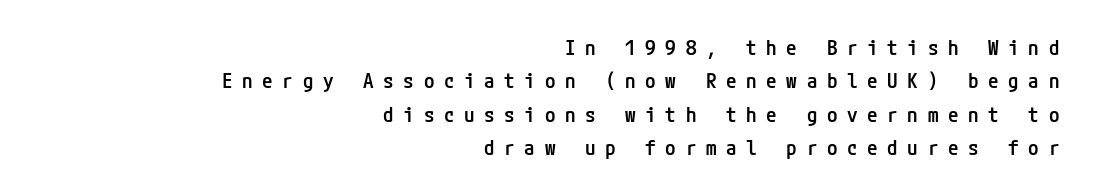
Q: Is the text bold? A: Semi-bold.
Q: Is the text italic (slanted)? A: No, it is upright.
Q: Is the text underlined? A: No.
Q: How is the paragraph aligned? A: Right-aligned.
Q: Is the spacing between letters normal or unusually wide? A: Unusually wide.
Q: Is the spacing between lines tight, normal or loose? A: Normal.
